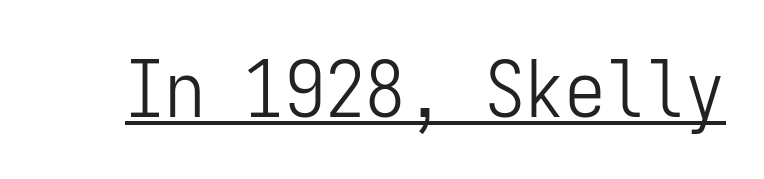
{"serif": "no", "italic": "no", "bold": "no", "weight": "light", "width": "condensed", "stroke_contrast": "low", "x_height": "medium", "monospaced": "yes", "underline": "yes", "letter_spacing": "normal", "letter_spacing_em": 0.0, "glyph_px": 80}
